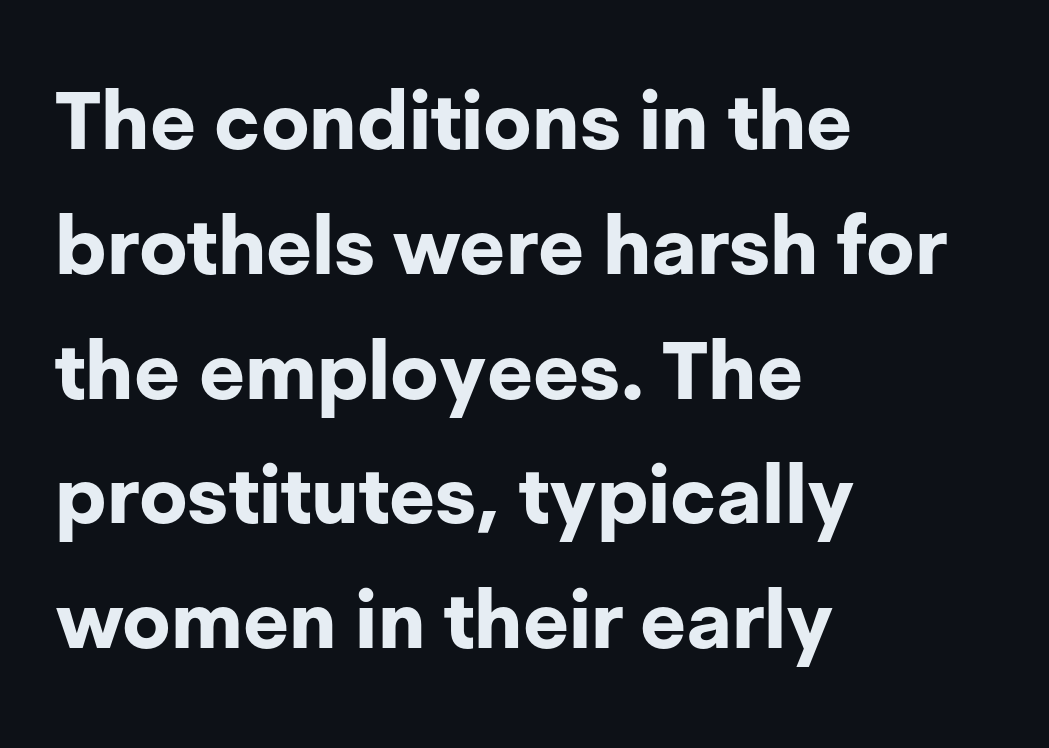
Q: Is the text bold? A: Yes.
Q: Is the text italic (slanted)? A: No, it is upright.
Q: Is the typeface a serif or a sans-serif typeface? A: Sans-serif.
Q: Is the text underlined? A: No.
Q: How is the paragraph aligned? A: Left-aligned.
Q: Is the spacing between letters normal or unusually wide? A: Normal.
Q: Is the spacing between lines tight, normal or loose? A: Normal.
Q: Width (condensed, normal, or wide)? A: Normal.
Q: Stroke contrast? A: Low.
Q: x-height? A: Medium.
Q: Monospaced? A: No.
